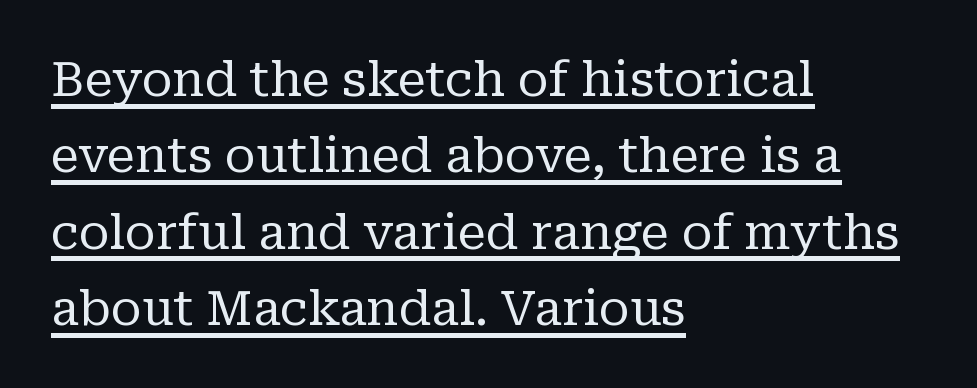
Successive baselines arrive at the customary interval. No heavy texture on the line: the type isn't bold. What decoration does the sample have? An underline. Looks like regular typesetting: each glyph gets only the width it needs. The typesetter chose a ragged-right arrangement here.
